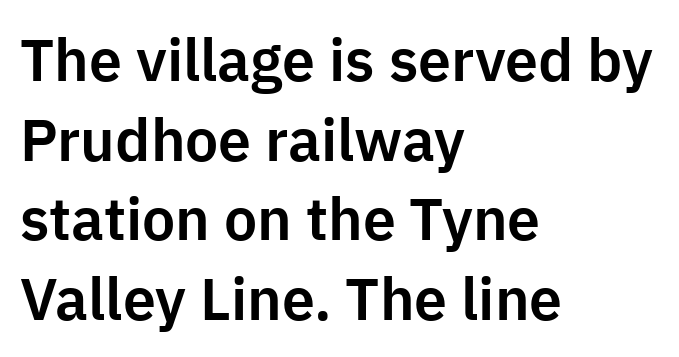
Q: Is the text italic (slanted)? A: No, it is upright.
Q: Is the typeface a serif or a sans-serif typeface? A: Sans-serif.
Q: Is the text underlined? A: No.
Q: How is the paragraph aligned? A: Left-aligned.
Q: Is the spacing between letters normal or unusually wide? A: Normal.
Q: Is the spacing between lines tight, normal or loose? A: Normal.
Q: Width (condensed, normal, or wide)? A: Normal.
Q: Stroke contrast? A: Low.
Q: x-height? A: Medium.
Q: Monospaced? A: No.
